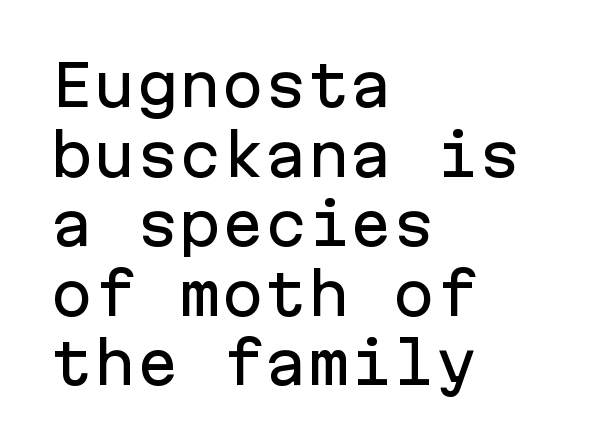
The image shows 57 px sans-serif type, upright, monospaced; set left-aligned, line spacing 1.22x, normal letter spacing, not underlined; low stroke contrast and a medium x-height.
